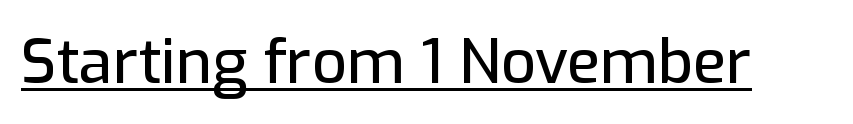
The image shows 61 px sans-serif type, upright; set normal letter spacing, underlined; low stroke contrast and a medium x-height.
